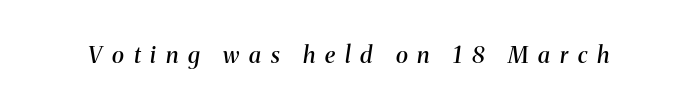
Decoration check: the copy has no underline. The glyphs look as if they've been sheared to an angle. The face used here is rendered with a markedly widened letterfit. Look at the stroke-to-counter ratio: somewhat heavy, a semibold.
